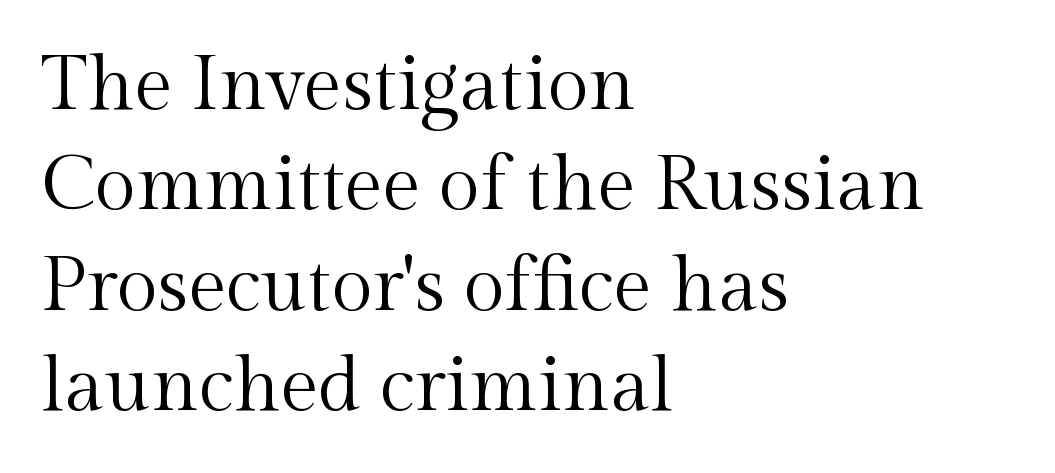
Q: Is the text bold? A: No.
Q: Is the text italic (slanted)? A: No, it is upright.
Q: Is the typeface a serif or a sans-serif typeface? A: Serif.
Q: Is the text underlined? A: No.
Q: How is the paragraph aligned? A: Left-aligned.
Q: Is the spacing between letters normal or unusually wide? A: Normal.
Q: Is the spacing between lines tight, normal or loose? A: Normal.
Q: Width (condensed, normal, or wide)? A: Normal.
Q: x-height? A: Medium.
Q: Monospaced? A: No.
